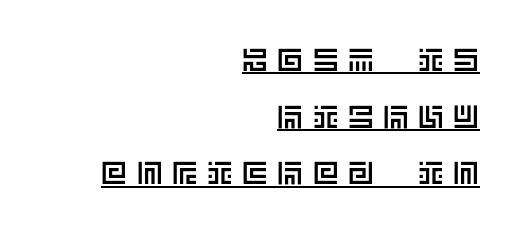
The image shows 32 px text type, upright; set right-aligned, line spacing 1.77x, unusually wide letter spacing (+0.3 em), underlined; a large x-height.
